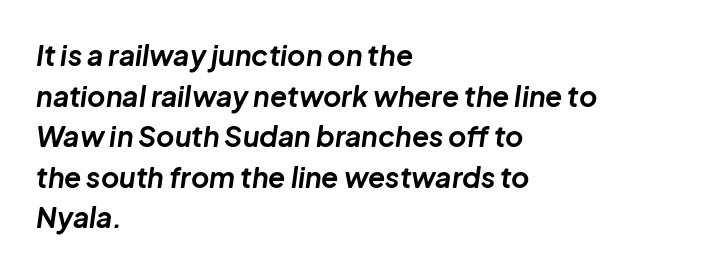
Q: Is the text bold? A: Yes.
Q: Is the text italic (slanted)? A: Yes, it leans right by about 8 degrees.
Q: Is the text underlined? A: No.
Q: How is the paragraph aligned? A: Left-aligned.
Q: Is the spacing between letters normal or unusually wide? A: Normal.
Q: Is the spacing between lines tight, normal or loose? A: Normal.
Q: Width (condensed, normal, or wide)? A: Normal.
Q: Stroke contrast? A: Low.
Q: x-height? A: Medium.
Q: Monospaced? A: No.
